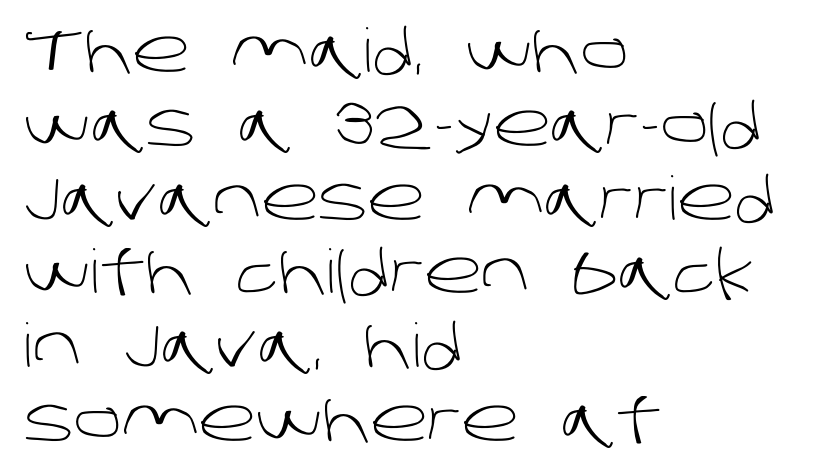
The image shows 60 px light sans-serif type; set left-aligned, line spacing 1.23x, normal letter spacing, not underlined; low stroke contrast and a large x-height.
